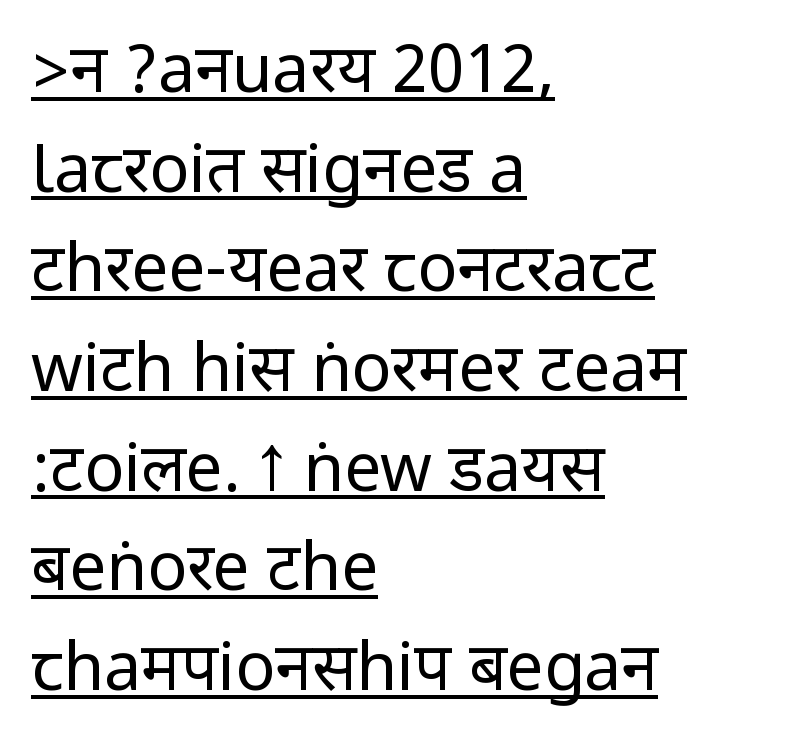
{"serif": "no", "italic": "no", "bold": "no", "weight": "regular", "width": "condensed", "stroke_contrast": "low", "underline": "yes", "align": "left", "line_spacing": "normal", "line_spacing_ratio": 1.51, "letter_spacing": "normal", "letter_spacing_em": 0.0, "glyph_px": 66}
